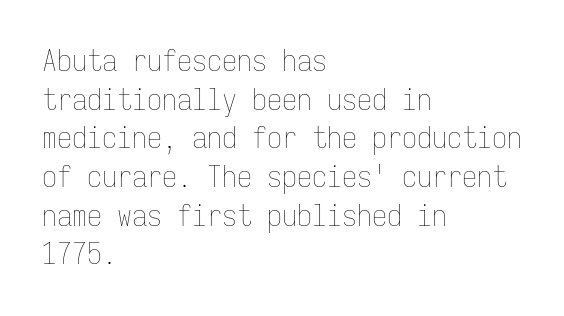
{"italic": "no", "bold": "no", "weight": "thin", "width": "condensed", "stroke_contrast": "low", "x_height": "medium", "monospaced": "yes", "underline": "no", "align": "left", "line_spacing": "normal", "line_spacing_ratio": 1.29, "letter_spacing": "normal", "letter_spacing_em": 0.0, "glyph_px": 30}
